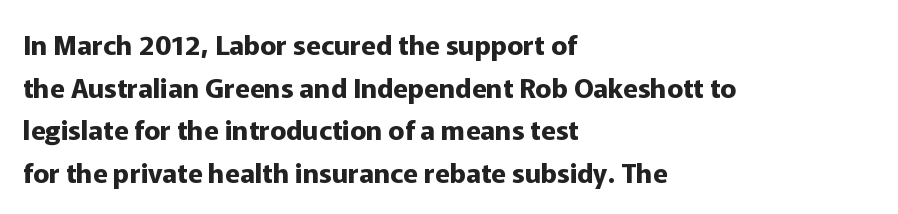
{"italic": "no", "bold": "yes", "underline": "no", "align": "left", "line_spacing": "normal", "line_spacing_ratio": 1.58, "letter_spacing": "normal", "letter_spacing_em": 0.0, "glyph_px": 27}
